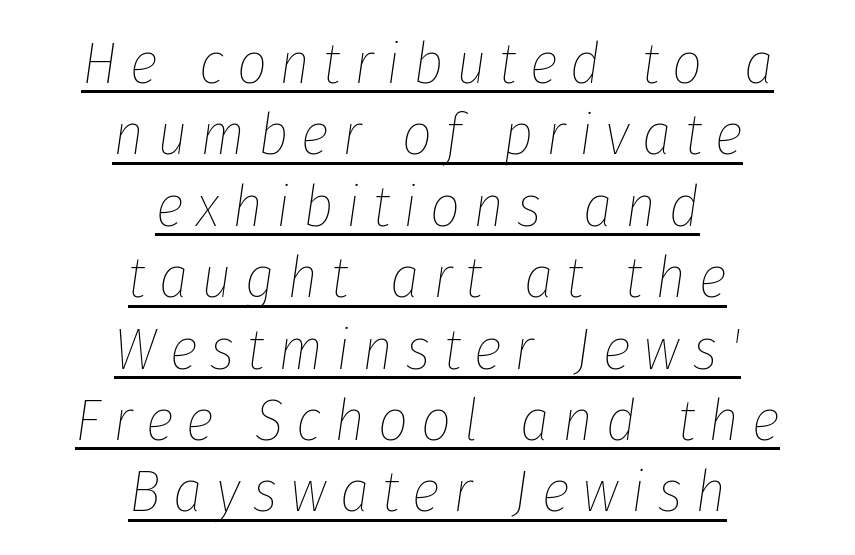
Q: Is the text bold? A: No.
Q: Is the text italic (slanted)? A: Yes, it leans right by about 8 degrees.
Q: Is the text underlined? A: Yes.
Q: How is the paragraph aligned? A: Centered.
Q: Is the spacing between letters normal or unusually wide? A: Unusually wide.
Q: Width (condensed, normal, or wide)? A: Condensed.
Q: Stroke contrast? A: Low.
Q: x-height? A: Medium.
Q: Monospaced? A: No.
